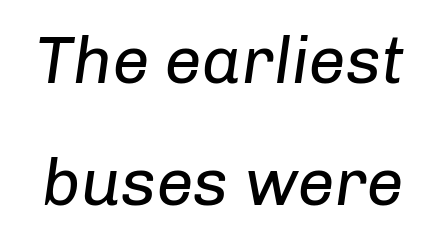
Q: Is the text bold? A: No.
Q: Is the text italic (slanted)? A: Yes, it leans right by about 8 degrees.
Q: Is the text underlined? A: No.
Q: Is the spacing between letters normal or unusually wide? A: Normal.
Q: Width (condensed, normal, or wide)? A: Normal.
Q: Stroke contrast? A: Low.
Q: x-height? A: Medium.
Q: Monospaced? A: No.
